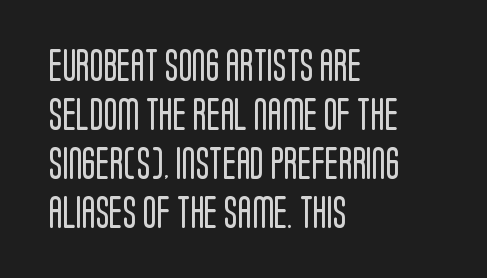
{"serif": "no", "italic": "no", "bold": "no", "weight": "regular", "width": "condensed", "stroke_contrast": "low", "x_height": "large", "monospaced": "no", "underline": "no", "align": "left", "line_spacing": "normal", "line_spacing_ratio": 1.53, "letter_spacing": "normal", "letter_spacing_em": 0.0, "glyph_px": 32}
